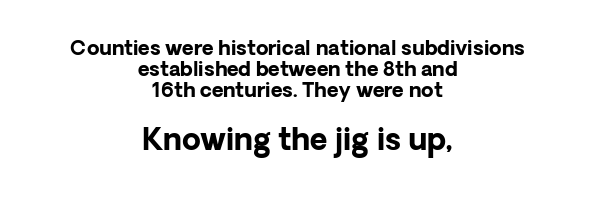
The image shows 30 px bold sans-serif type, upright; set centered, tight line spacing (1.05x), normal letter spacing, not underlined; the second (bottom) block is 1.5x larger; low stroke contrast and a medium x-height.
